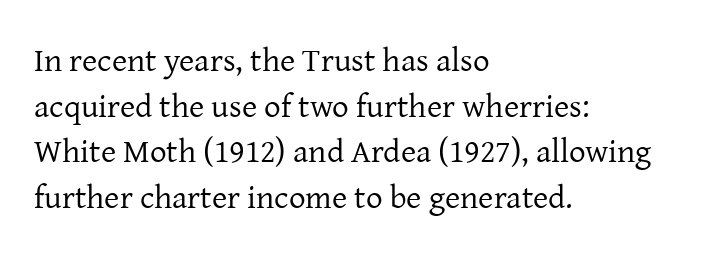
Do the characters align in a grid? No, the font is proportional. Vertically, the passage feels balanced, rows spaced as you'd expect. Nope, not italic — everything's standing straight. Unmarked baselines from the first word to the last.
